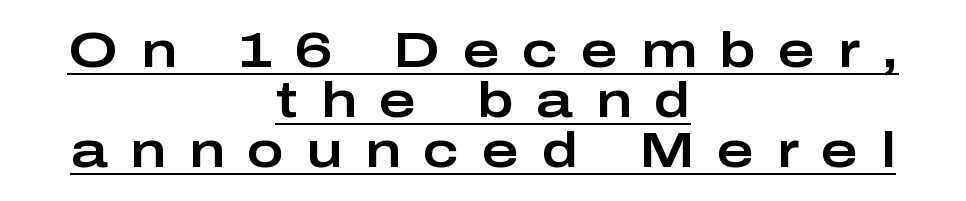
The image shows 50 px wide sans-serif type, upright; set centered, tight line spacing (1.0x), unusually wide letter spacing (+0.45 em), underlined; low stroke contrast and a medium x-height.
